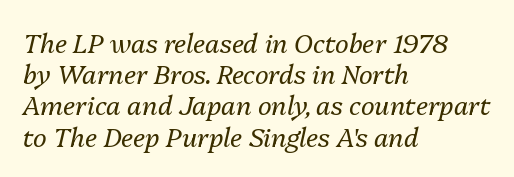
No chunkiness to these letters — they're not bold. Underline: absent. The passage shown leans; its letterforms are oblique. Left-aligned paragraph, ragged on the right. Is the letter spacing exaggerated? No — it looks like the ordinary default.
